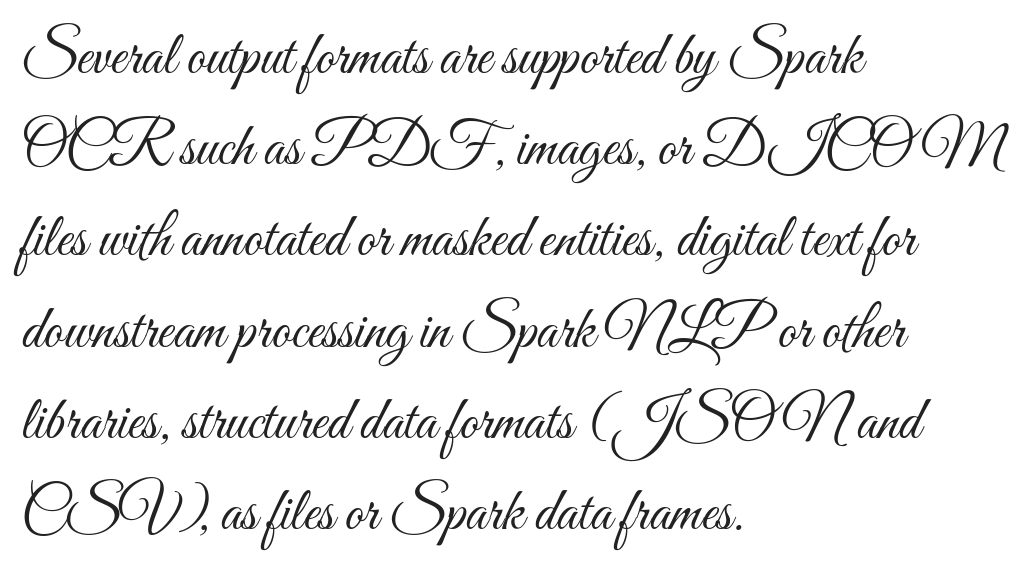
The image shows 60 px light, condensed type; set left-aligned, normal line spacing (1.52x), normal letter spacing, not underlined; medium stroke contrast and a small x-height.
